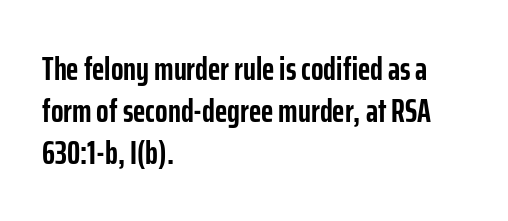
This is sans-serif lettering, the kind often seen on screens and signage. The line texture is even and compact thanks to regular tracking. Spacing verdict: proportional, widths tailored to each character. What weight is shown? A full bold with thick strokes. Only glyphs here, with clear space below each row.
